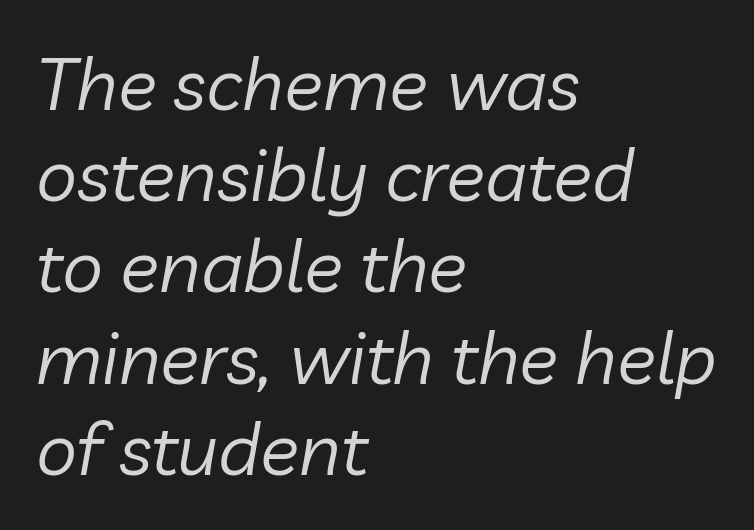
{"italic": "yes", "lean": "right", "slant_degrees": 10, "bold": "no", "weight": "regular", "width": "normal", "stroke_contrast": "low", "x_height": "medium", "monospaced": "no", "underline": "no", "align": "left", "line_spacing": "normal", "line_spacing_ratio": 1.25, "letter_spacing": "normal", "letter_spacing_em": 0.0, "glyph_px": 73}
